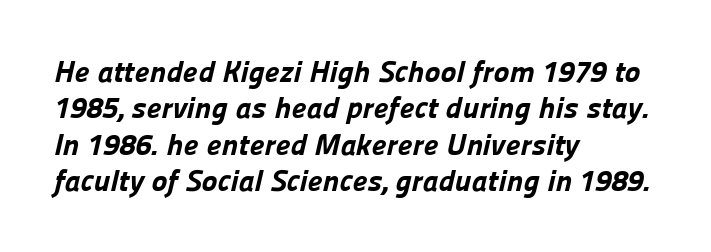
The image shows 30 px bold sans-serif type; set left-aligned, line spacing 1.21x, normal letter spacing, not underlined; low stroke contrast and a medium x-height.
